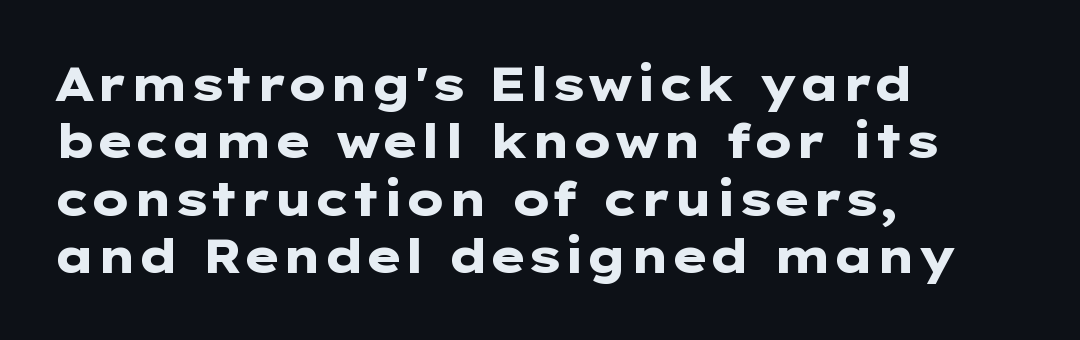
Underlining? Definitely not there. Here the designer chose a conventional face with non-uniform glyph widths. Compared with a centered layout, this one pins lines to the left instead. Strong, thick strokes mark this as bold type.
